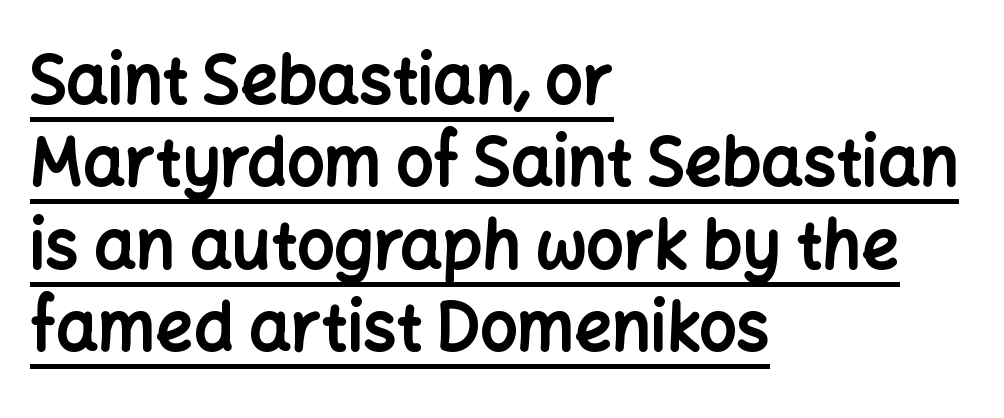
Each new line begins a customary step beneath the previous one. This is the regular roman posture of the typeface. Underlining? Definitely there. The font is running at its bold setting. The tracking reads as untouched default to a designer's eye.
